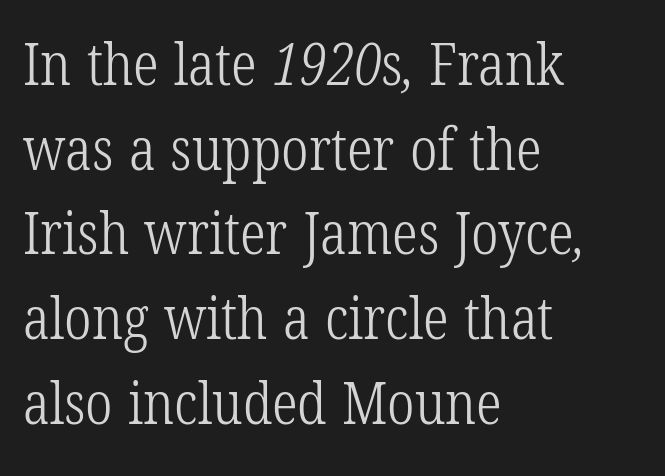
Q: Is the text bold? A: No.
Q: Is the typeface a serif or a sans-serif typeface? A: Serif.
Q: Is the text underlined? A: No.
Q: How is the paragraph aligned? A: Left-aligned.
Q: Is the spacing between letters normal or unusually wide? A: Normal.
Q: Is the spacing between lines tight, normal or loose? A: Normal.
Q: Width (condensed, normal, or wide)? A: Condensed.
Q: Stroke contrast? A: Low.
Q: x-height? A: Medium.
Q: Monospaced? A: No.
